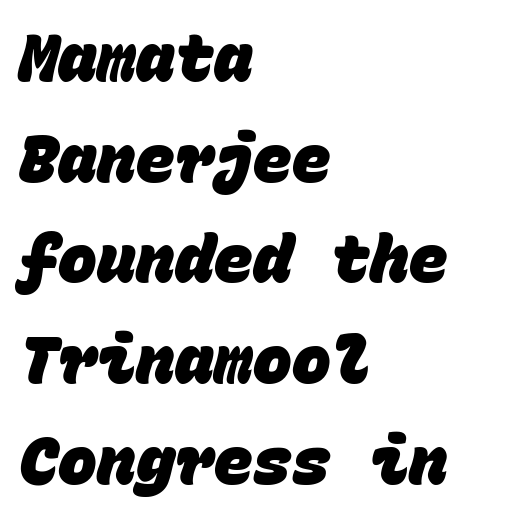
Casual observation: everything's shoved over to the left. Reading down the column, the eye jumps a familiar distance to each next line. Note the uniform advance width — an 'i' takes as much space as an 'm'. Grotesque or geometric, the face here clearly has no serifs. Characters follow at the spacing the type designer built in.
